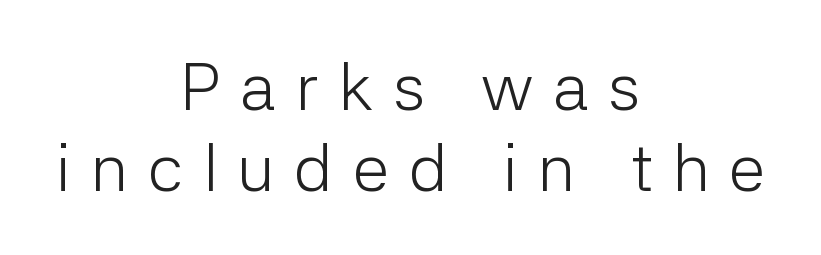
{"serif": "no", "italic": "no", "bold": "no", "weight": "light", "width": "normal", "stroke_contrast": "low", "x_height": "medium", "monospaced": "no", "underline": "no", "align": "center", "line_spacing_ratio": 1.21, "letter_spacing": "wide", "letter_spacing_em": 0.29, "glyph_px": 67}
